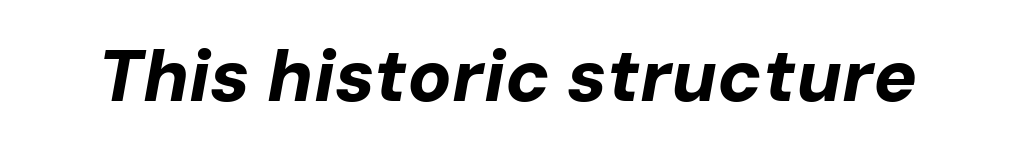
{"italic": "yes", "lean": "right", "slant_degrees": 10, "bold": "yes", "weight": "bold", "width": "normal", "stroke_contrast": "low", "x_height": "medium", "monospaced": "no", "underline": "no", "letter_spacing": "normal", "letter_spacing_em": 0.0, "glyph_px": 73}
